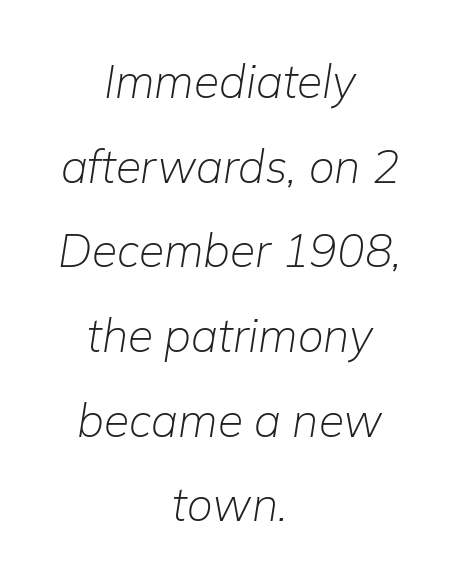
{"italic": "yes", "lean": "right", "slant_degrees": 9, "bold": "no", "weight": "light", "width": "normal", "stroke_contrast": "low", "x_height": "medium", "monospaced": "no", "underline": "no", "align": "center", "line_spacing_ratio": 1.84, "letter_spacing": "normal", "letter_spacing_em": 0.0, "glyph_px": 46}
